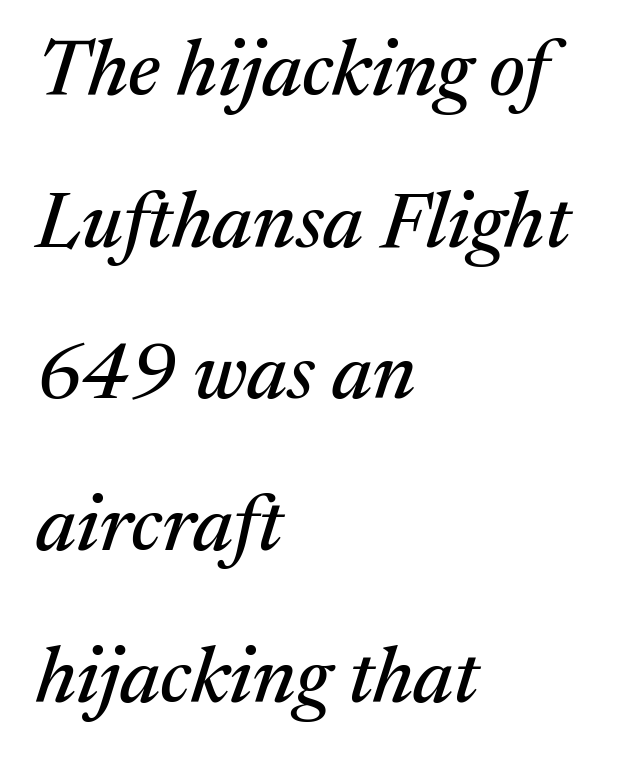
The image shows 79 px serif type, italic (leaning right); set left-aligned, loose line spacing (1.92x), normal letter spacing, not underlined; medium stroke contrast and a medium x-height.
